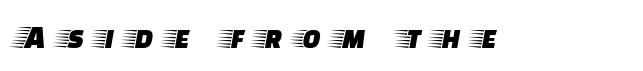
You could only call the tracking loose — the letters float apart. Type style note: has serifs. Character widths vary here, with narrow letters taking less room than wide ones. The string is rendered with underlining switched off.
